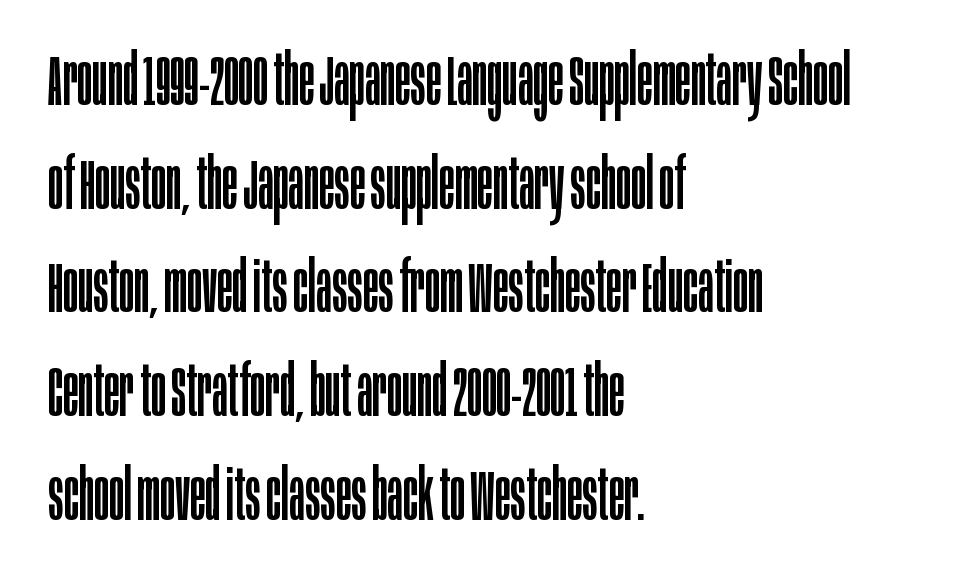
{"serif": "no", "italic": "no", "bold": "no", "weight": "regular", "width": "condensed", "stroke_contrast": "low", "x_height": "large", "monospaced": "no", "underline": "no", "align": "left", "line_spacing": "normal", "line_spacing_ratio": 1.46, "letter_spacing": "normal", "letter_spacing_em": 0.0, "glyph_px": 71}
